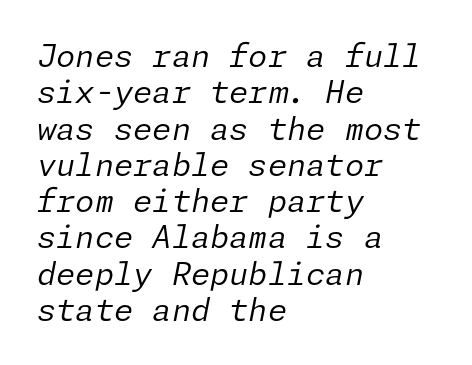
The image shows 31 px regular-weight type, italic (leaning right); set left-aligned, line spacing 1.17x, normal letter spacing, not underlined; low stroke contrast and a medium x-height.
